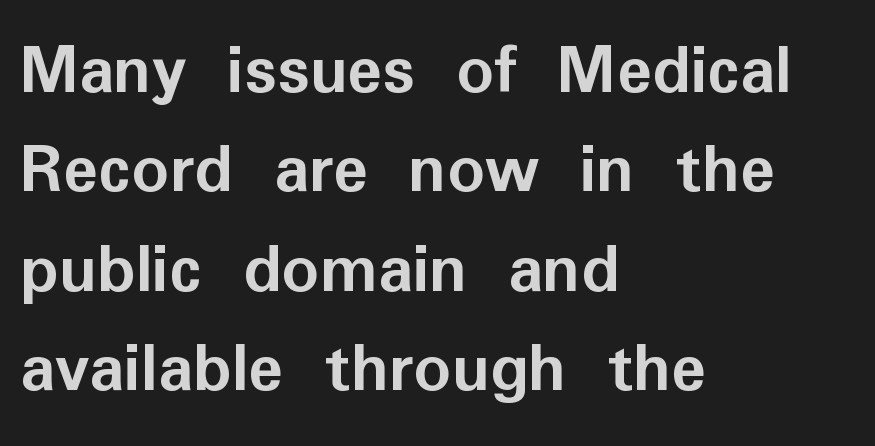
The image shows 73 px semibold sans-serif type, upright; set left-aligned, normal line spacing (1.36x), normal letter spacing, not underlined; low stroke contrast and a medium x-height.
